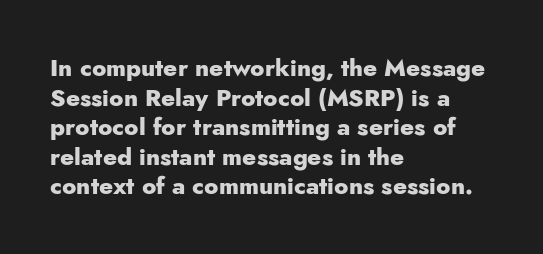
{"italic": "no", "bold": "yes", "underline": "no", "align": "left", "line_spacing_ratio": 1.23, "letter_spacing": "normal", "letter_spacing_em": 0.0, "glyph_px": 24}
